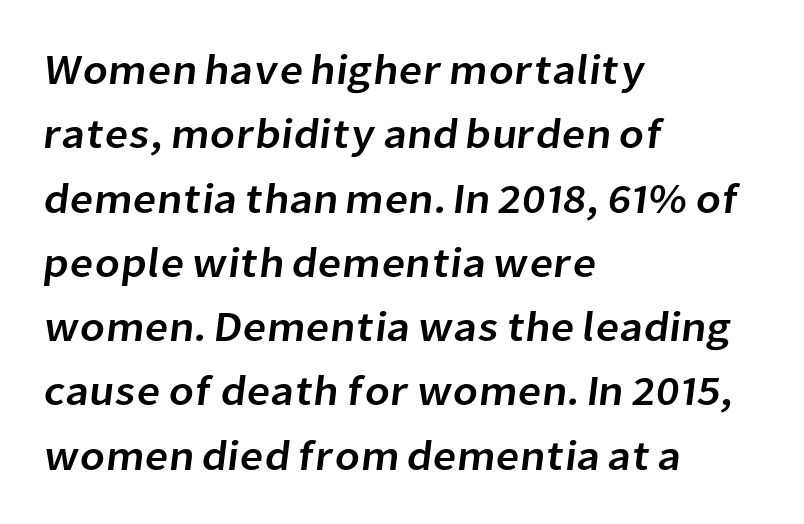
{"serif": "no", "width": "normal", "stroke_contrast": "low", "x_height": "medium", "monospaced": "no", "underline": "no", "align": "left", "line_spacing": "normal", "line_spacing_ratio": 1.53, "letter_spacing": "normal", "letter_spacing_em": 0.0, "glyph_px": 42}
